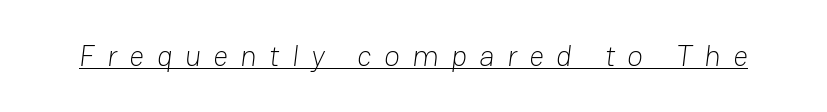
Students, note that the glyphs here are deliberately spaced far apart. The face used here is a sans, in the tradition of grotesques and geometrics. Heaviness? Minimal to ordinary, like unemphasized prose. Character widths vary here, with narrow letters taking less room than wide ones.
